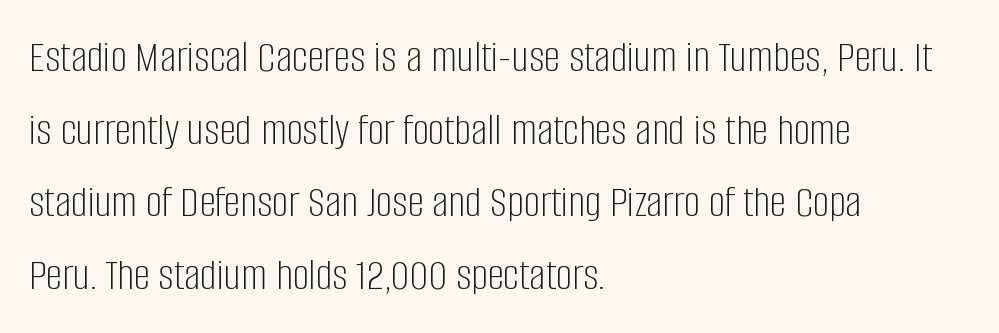
The image shows 46 px light, condensed sans-serif type, upright; set left-aligned, normal line spacing (1.58x), normal letter spacing, not underlined; low stroke contrast and a large x-height.
